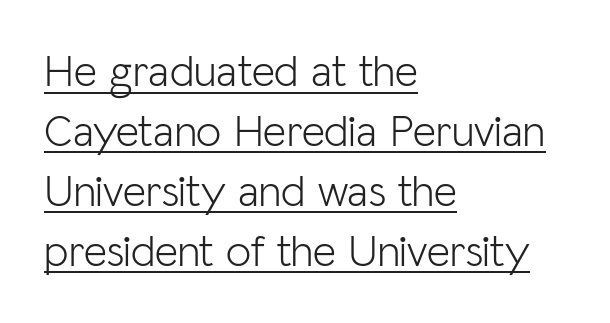
The image shows 45 px light sans-serif type, upright; set left-aligned, normal line spacing (1.33x), normal letter spacing, underlined; low stroke contrast and a medium x-height.
